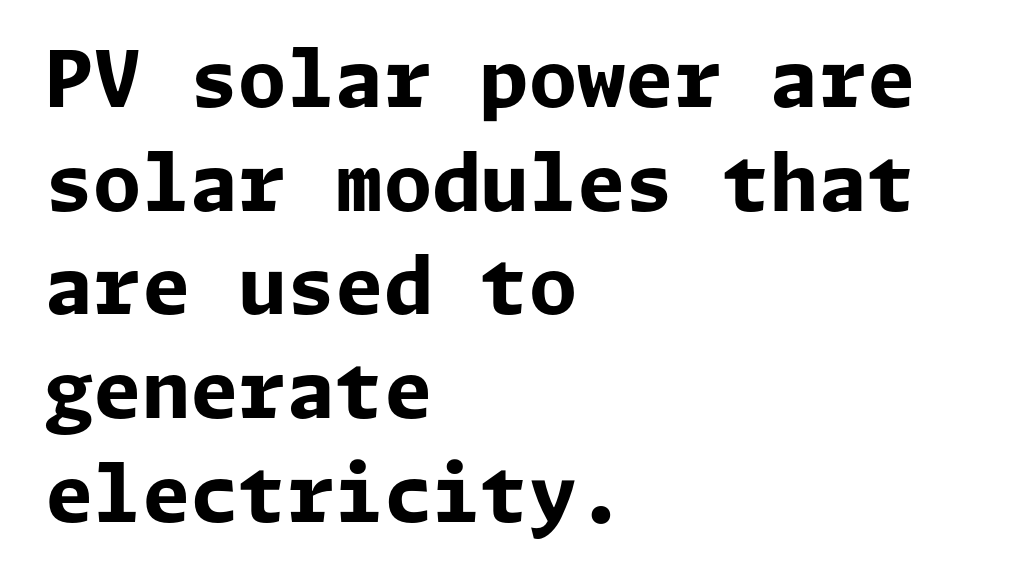
The image shows 78 px bold sans-serif type, upright; set left-aligned, normal line spacing (1.33x), normal letter spacing, not underlined; low stroke contrast and a medium x-height.
